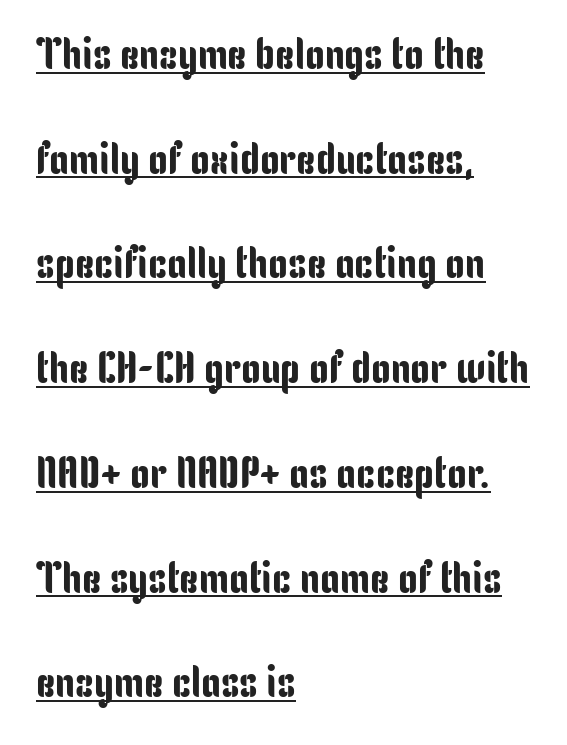
Reading down the block, your eye returns to a fixed left position each line. Beneath each row of characters lies a ruled line. Each new line begins a long way beneath the previous one. Here the designer chose a conventional face with non-uniform glyph widths.
